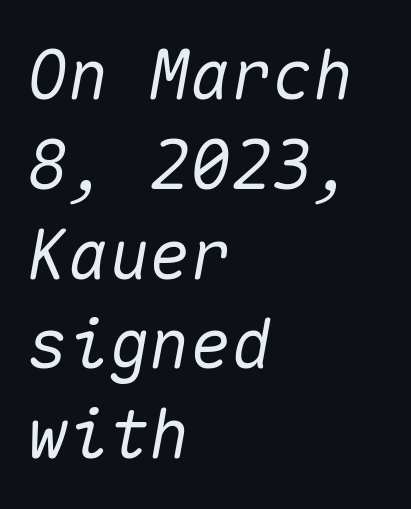
The image shows 68 px text type, italic (leaning right), monospaced; set left-aligned, normal line spacing (1.32x), normal letter spacing, not underlined; medium stroke contrast and a medium x-height.
